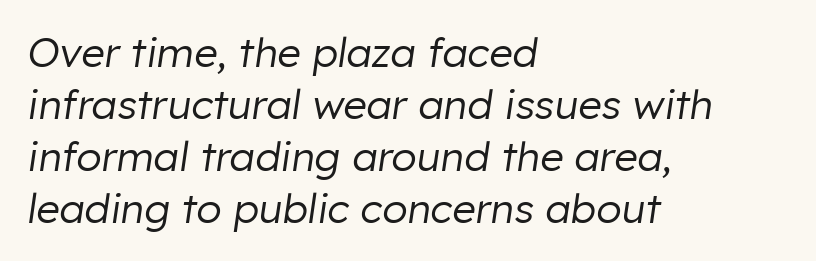
This sample keeps an unexceptional amount of space between lines. A classic flush-left, rag-right setting is used for this passage. Does extra space separate the letters? No, they use regular spacing. If you drew a line through each stem, it would be angled. Weight: not bold — regular or lighter. This sample has the flowing, uneven cadence of proportional lettering.
